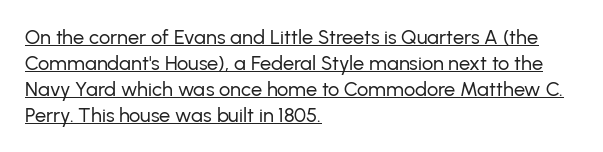
The image shows 20 px text type, upright; set left-aligned, normal line spacing (1.3x), normal letter spacing, underlined.
